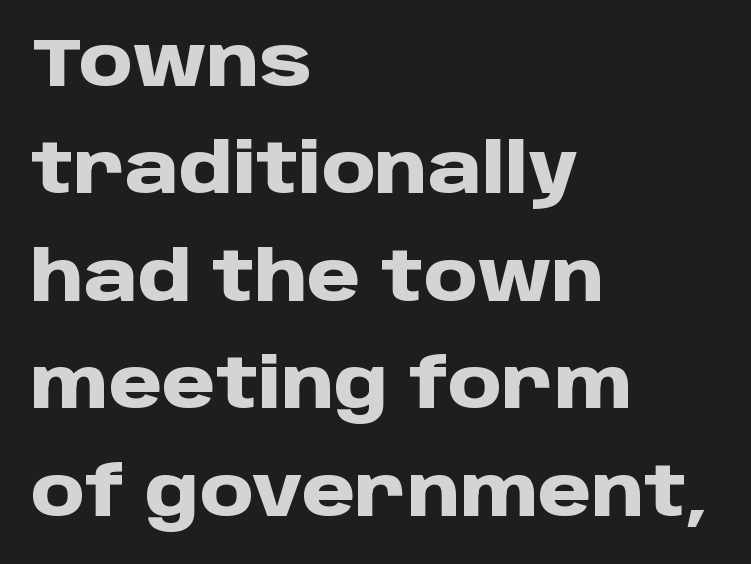
The image shows 68 px heavy sans-serif type, upright; set left-aligned, normal line spacing (1.58x), normal letter spacing, not underlined; low stroke contrast and a large x-height.
